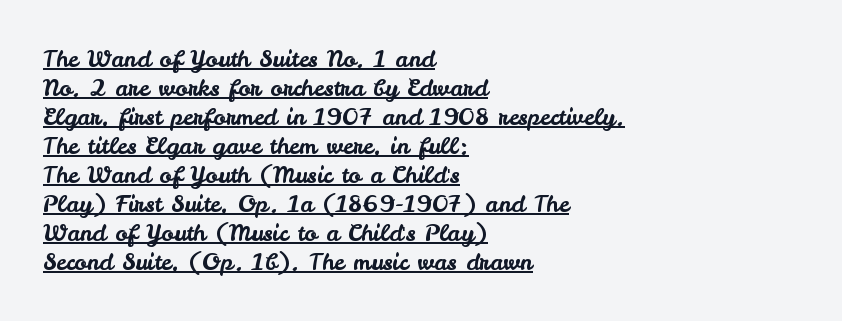
{"underline": "yes", "align": "left", "line_spacing": "normal", "line_spacing_ratio": 1.26, "letter_spacing": "normal", "letter_spacing_em": 0.0, "glyph_px": 23}
